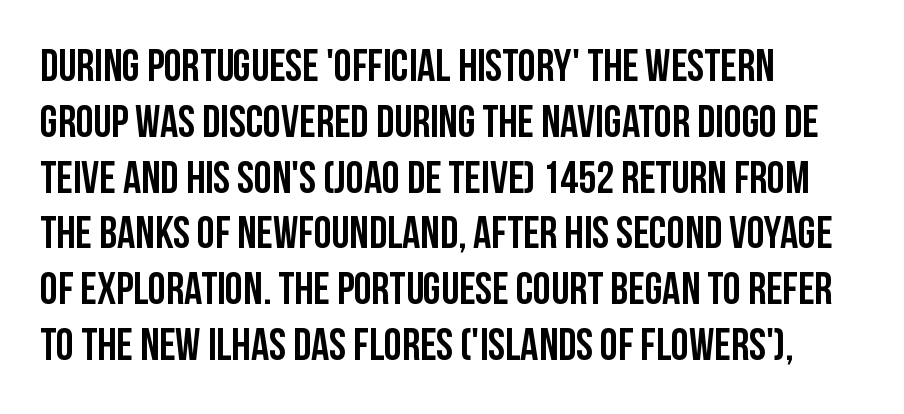
Q: Is the text italic (slanted)? A: No, it is upright.
Q: Is the typeface a serif or a sans-serif typeface? A: Sans-serif.
Q: Is the text underlined? A: No.
Q: How is the paragraph aligned? A: Left-aligned.
Q: Is the spacing between letters normal or unusually wide? A: Normal.
Q: Width (condensed, normal, or wide)? A: Condensed.
Q: Stroke contrast? A: Low.
Q: x-height? A: Large.
Q: Monospaced? A: No.
